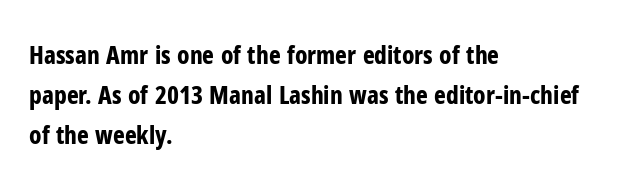
Tracking value appears to be zero — textbook default spacing. The text block is weighted toward the left margin, trailing off unevenly rightward. Posture: straight, roman, zero tilt. Regarding leading, the lines here are spaced in the standard way. Honestly, there is no underline to notice here at all. Thick stems and heavy bowls — unmistakably bold.
